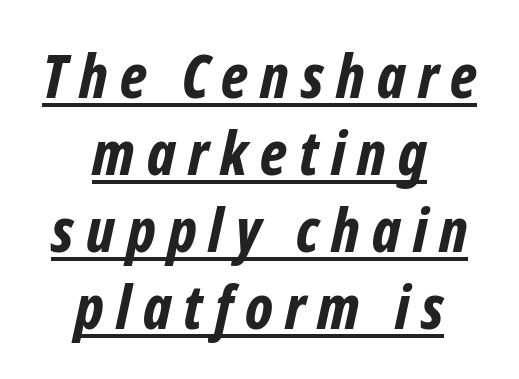
{"italic": "yes", "lean": "right", "slant_degrees": 12, "bold": "yes", "weight": "bold", "width": "condensed", "stroke_contrast": "low", "x_height": "medium", "monospaced": "no", "underline": "yes", "align": "center", "line_spacing": "normal", "line_spacing_ratio": 1.26, "letter_spacing": "wide", "letter_spacing_em": 0.2, "glyph_px": 61}
